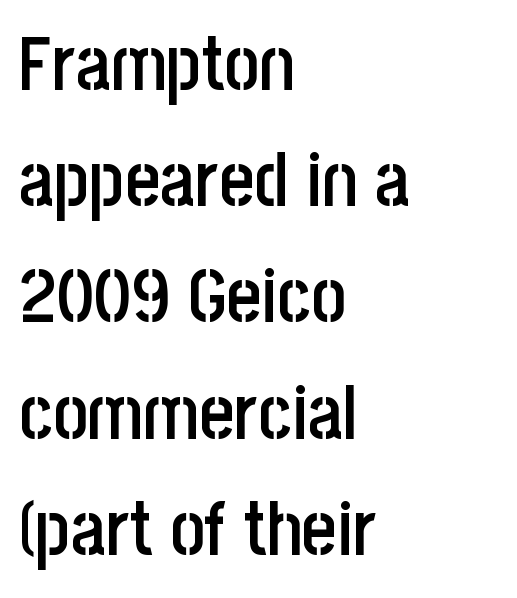
The image shows 75 px semibold, condensed sans-serif type, upright; set left-aligned, normal line spacing (1.55x), normal letter spacing, not underlined; low stroke contrast and a large x-height.
